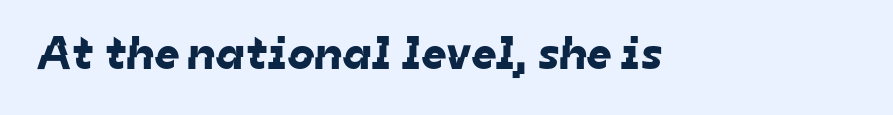
The line texture is even and compact thanks to regular tracking. Honestly, there is no underline to notice here at all. In terms of letterform style, serifs are entirely absent. Proportional: the letters do not fall into vertical columns.
